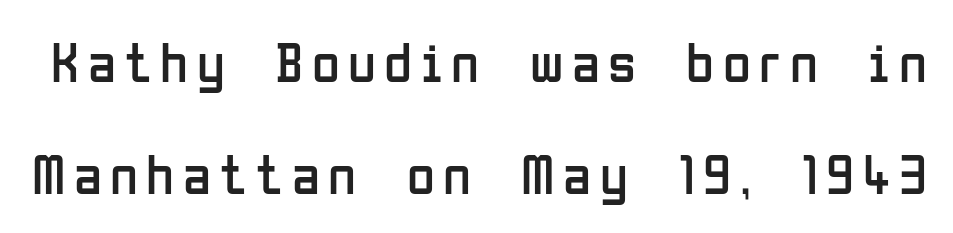
{"serif": "no", "italic": "no", "bold": "no", "weight": "regular", "width": "condensed", "stroke_contrast": "low", "x_height": "medium", "monospaced": "no", "underline": "no", "line_spacing": "loose", "line_spacing_ratio": 1.97, "glyph_px": 57}
